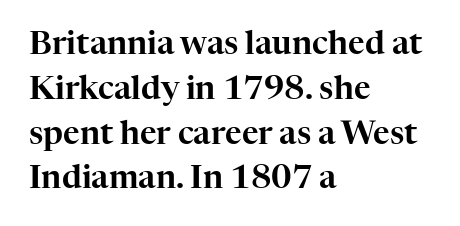
{"serif": "yes", "italic": "no", "width": "normal", "stroke_contrast": "high", "x_height": "medium", "monospaced": "no", "underline": "no", "align": "left", "line_spacing": "normal", "line_spacing_ratio": 1.4, "letter_spacing": "normal", "letter_spacing_em": 0.0, "glyph_px": 32}
